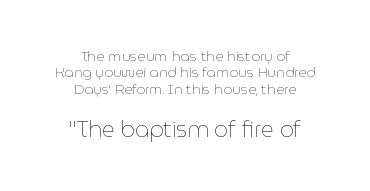
The letterforms sit shoulder to shoulder at normal distance. If you drew a line through each stem, it would be perfectly vertical. If you folded the block vertically in half, each line would mirror itself in length. A light-to-regular cut is what we see here. Anything drawn beneath the words? Only blank space.
